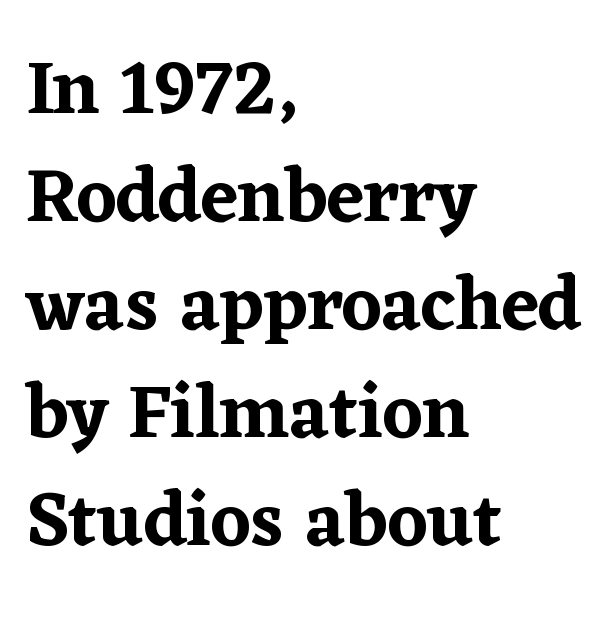
Q: Is the text italic (slanted)? A: No, it is upright.
Q: Is the typeface a serif or a sans-serif typeface? A: Serif.
Q: Is the text underlined? A: No.
Q: How is the paragraph aligned? A: Left-aligned.
Q: Is the spacing between letters normal or unusually wide? A: Normal.
Q: Is the spacing between lines tight, normal or loose? A: Normal.
Q: Width (condensed, normal, or wide)? A: Normal.
Q: Stroke contrast? A: Low.
Q: x-height? A: Medium.
Q: Monospaced? A: No.
